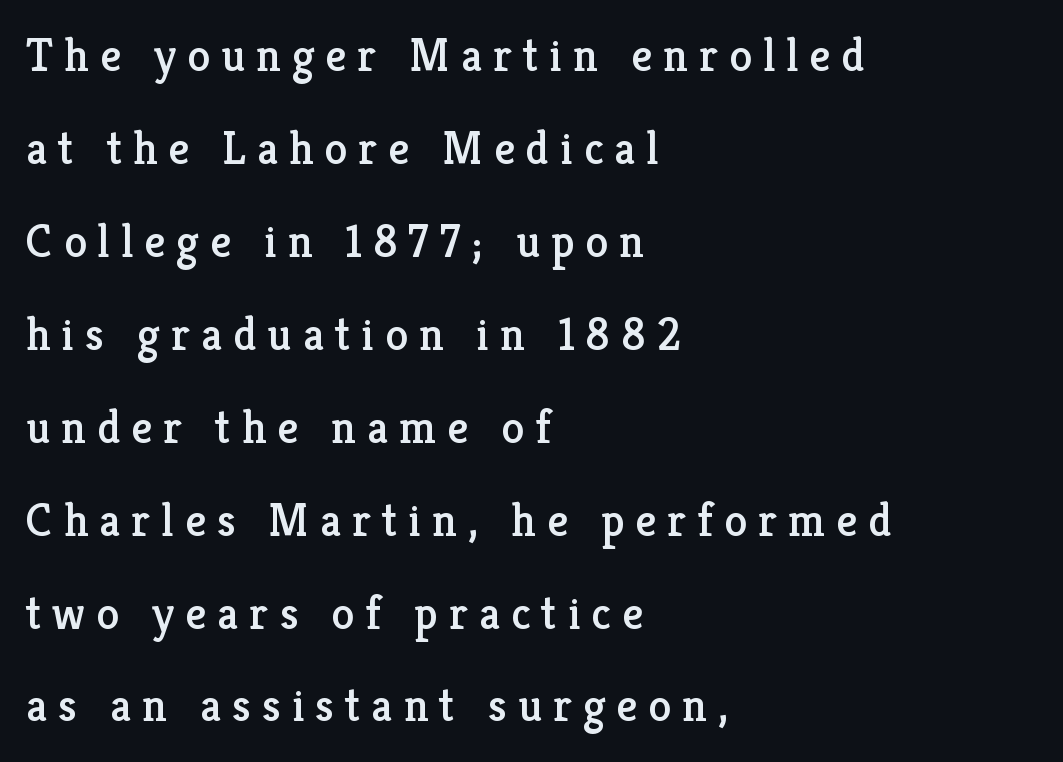
The image shows 46 px serif type, upright; set left-aligned, loose line spacing (2.02x), unusually wide letter spacing (+0.24 em), not underlined; low stroke contrast and a medium x-height.
